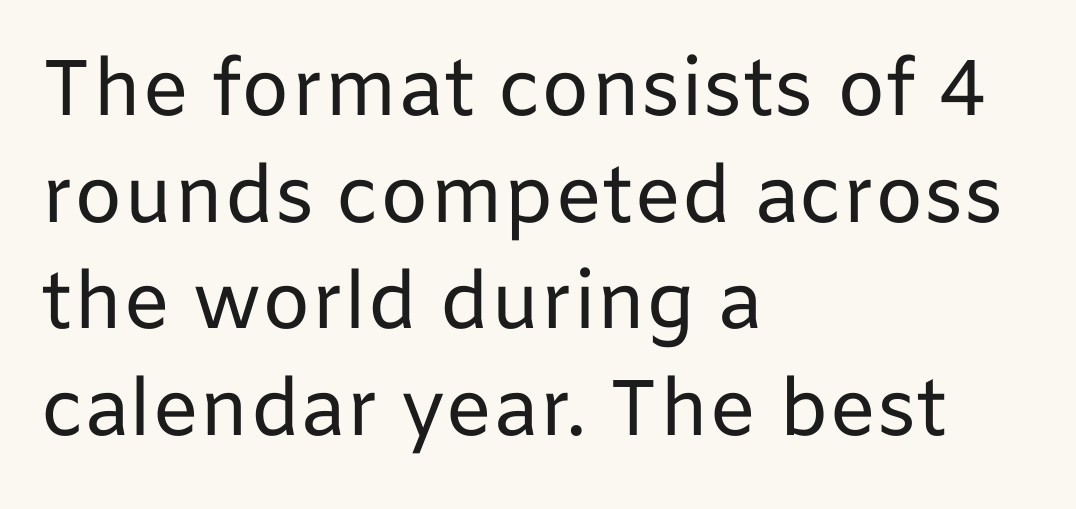
{"serif": "no", "italic": "no", "bold": "no", "weight": "regular", "width": "normal", "stroke_contrast": "low", "x_height": "medium", "monospaced": "no", "underline": "no", "align": "left", "line_spacing": "normal", "line_spacing_ratio": 1.35, "letter_spacing": "normal", "letter_spacing_em": 0.0, "glyph_px": 79}
